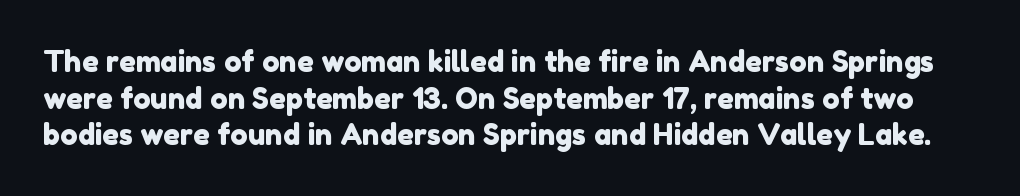
Q: Is the typeface a serif or a sans-serif typeface? A: Sans-serif.
Q: Is the text underlined? A: No.
Q: Is the spacing between letters normal or unusually wide? A: Normal.
Q: Is the spacing between lines tight, normal or loose? A: Normal.
Q: Width (condensed, normal, or wide)? A: Normal.
Q: Stroke contrast? A: Low.
Q: x-height? A: Medium.
Q: Monospaced? A: No.
